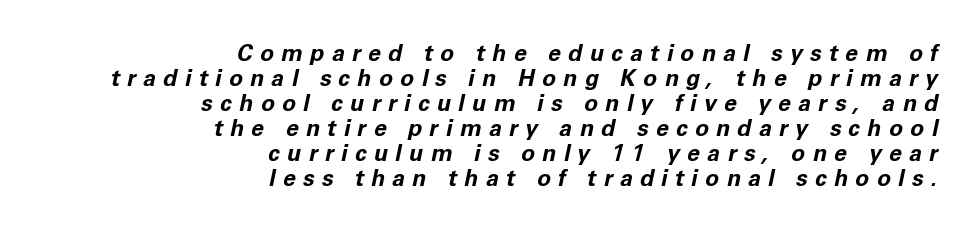
Reading down the block, your eye finds every line finishing at a fixed right position. Very little white space separates one row of letters from the next. Letters rest on an invisible, unmarked baseline. Heft: maximum for text — a bold.
